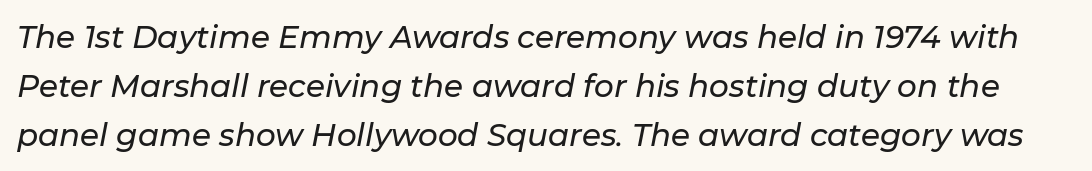
{"italic": "yes", "lean": "right", "slant_degrees": 11, "width": "normal", "stroke_contrast": "low", "x_height": "medium", "monospaced": "no", "underline": "no", "line_spacing": "normal", "line_spacing_ratio": 1.58, "letter_spacing": "normal", "letter_spacing_em": 0.0, "glyph_px": 31}
